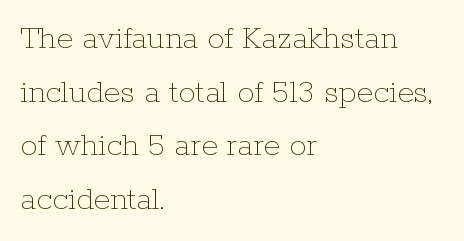
Q: Is the text bold? A: No.
Q: Is the text italic (slanted)? A: No, it is upright.
Q: Is the text underlined? A: No.
Q: How is the paragraph aligned? A: Left-aligned.
Q: Is the spacing between letters normal or unusually wide? A: Normal.
Q: Is the spacing between lines tight, normal or loose? A: Normal.
Q: Width (condensed, normal, or wide)? A: Normal.
Q: Stroke contrast? A: Low.
Q: x-height? A: Medium.
Q: Monospaced? A: No.
